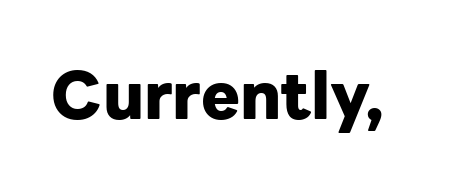
{"serif": "no", "italic": "no", "bold": "yes", "weight": "heavy", "width": "normal", "stroke_contrast": "low", "x_height": "medium", "monospaced": "no", "underline": "no", "letter_spacing": "normal", "letter_spacing_em": 0.0, "glyph_px": 65}
